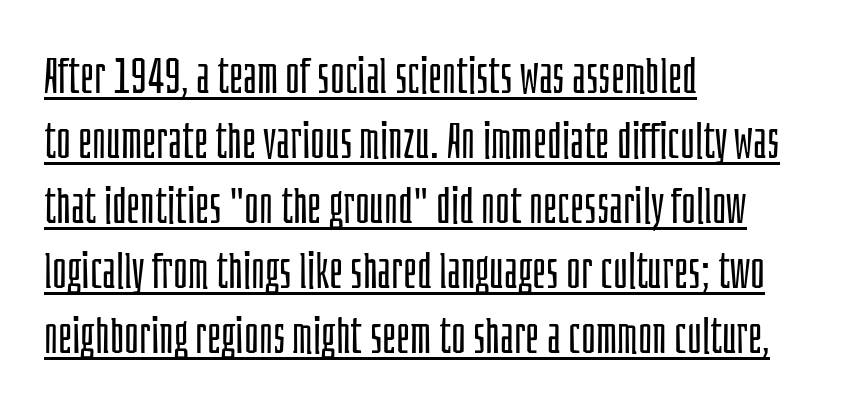
Think standard paragraph weight, or any step lighter than that. Does the lettering tilt? It doesn't — this is upright. Reading down the block, your eye returns to a fixed left position each line. A typesetter would call this proportional, since set widths differ per character. The words here are underlined. The letterforms sit shoulder to shoulder at normal distance.
